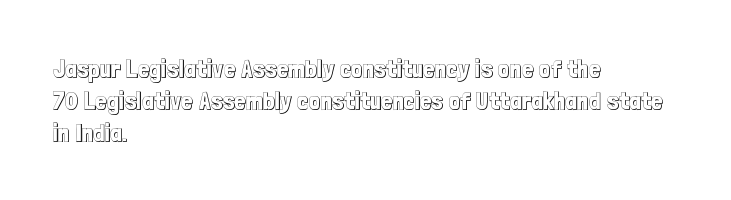
{"italic": "no", "underline": "no", "align": "left", "line_spacing": "normal", "line_spacing_ratio": 1.28, "letter_spacing": "normal", "letter_spacing_em": 0.0, "glyph_px": 25}
